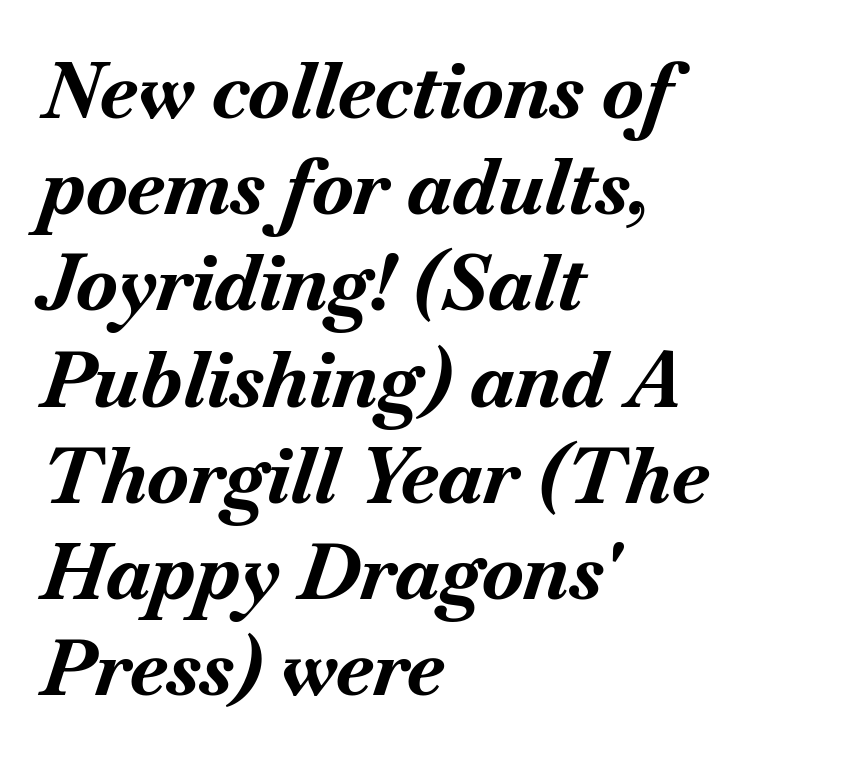
No extra tracking has been applied to these lines. Descenders are the only things crossing below the line. Think of a printed novel: that variable character pitch is what you see here. When letters slant like this, we call the style italic. Typesetter's note: full bold, strokes at maximum text heaviness.
